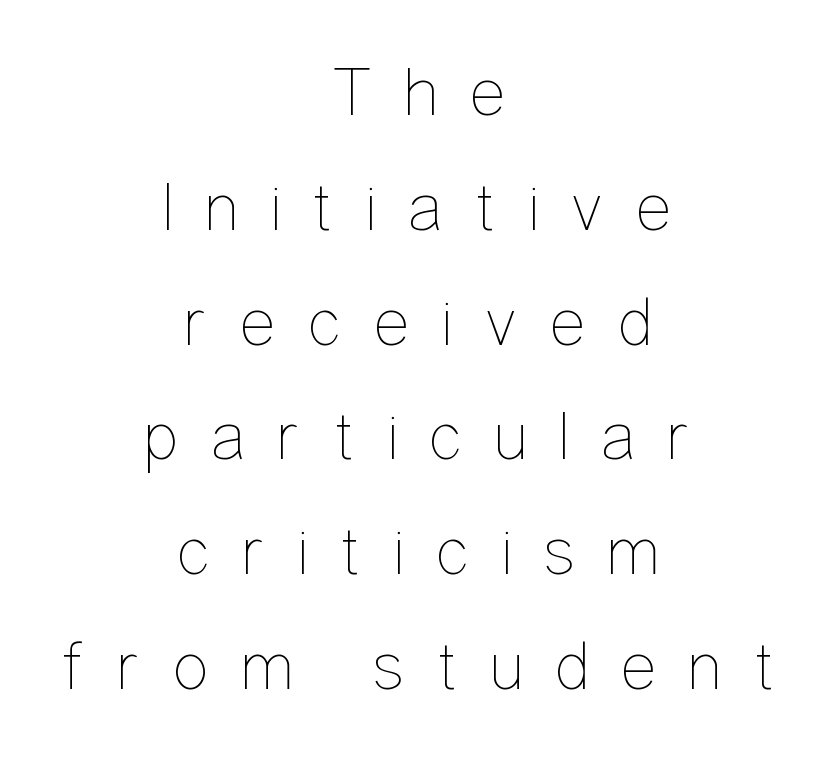
This sample uses expanded letter spacing, leaving extra air between glyphs. This rendering uses center alignment, leaving both contours irregular but symmetric. The lines sit at an ordinary, default distance from one another. On a weight scale, this lands at 450 or below.
